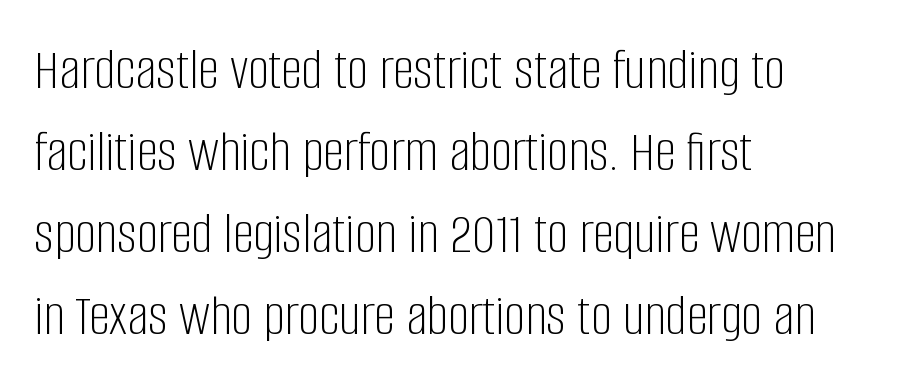
{"serif": "no", "italic": "no", "bold": "no", "weight": "light", "width": "condensed", "stroke_contrast": "low", "x_height": "large", "monospaced": "no", "underline": "no", "align": "left", "line_spacing": "normal", "line_spacing_ratio": 1.39, "letter_spacing": "normal", "letter_spacing_em": 0.0, "glyph_px": 59}
